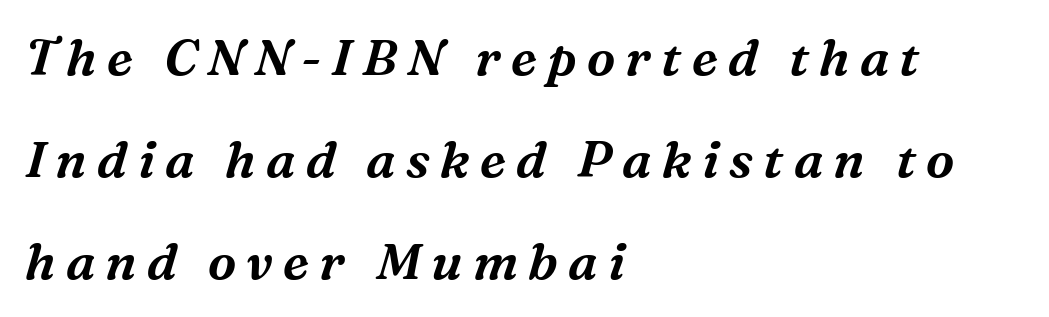
Substantial extra tracking has been applied to these lines. Note the varied advance widths — an 'i' is clearly narrower than an 'm'. Check where the strokes stop: tiny serifs finish them off. Descenders are the only things crossing below the line. The lines in this sample share a left origin and differ only in where they stop. The lettering tilts uniformly, giving the passage an italic look.
